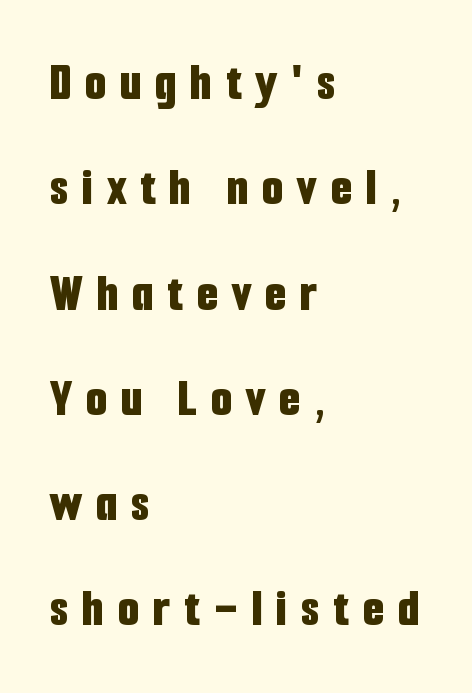
The passage shown is typeset with a sans-serif family. Heavy, bold letterforms. The block of text is sparse from top to bottom, with ample space between rows. Rule under the text: the space is simply empty. Character widths vary here, with narrow letters taking less room than wide ones. The text block is weighted toward the left margin, trailing off unevenly rightward.
